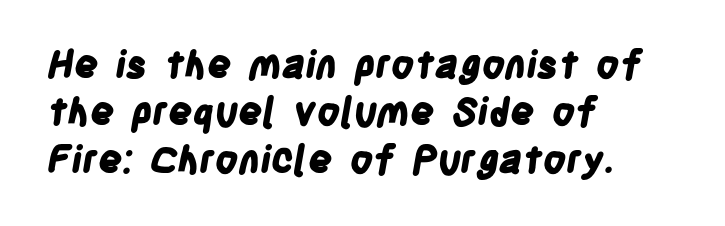
The image shows 38 px bold, condensed sans-serif type; set left-aligned, normal line spacing (1.25x), normal letter spacing, not underlined; low stroke contrast and a large x-height.
